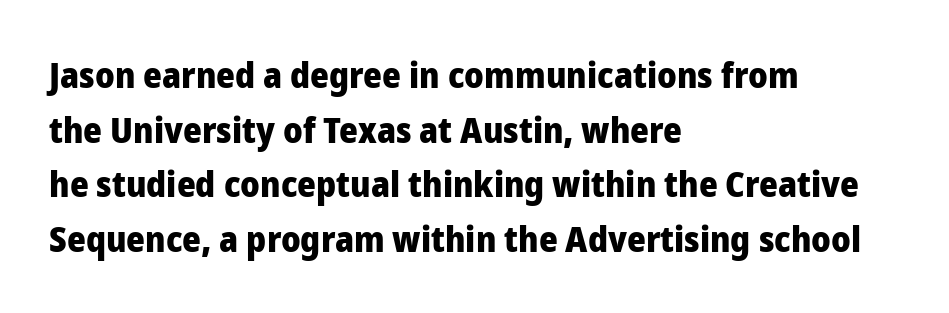
Q: Is the text bold? A: Yes.
Q: Is the text italic (slanted)? A: No, it is upright.
Q: Is the typeface a serif or a sans-serif typeface? A: Sans-serif.
Q: Is the text underlined? A: No.
Q: How is the paragraph aligned? A: Left-aligned.
Q: Is the spacing between letters normal or unusually wide? A: Normal.
Q: Is the spacing between lines tight, normal or loose? A: Normal.
Q: Width (condensed, normal, or wide)? A: Normal.
Q: Stroke contrast? A: Low.
Q: x-height? A: Medium.
Q: Monospaced? A: No.
